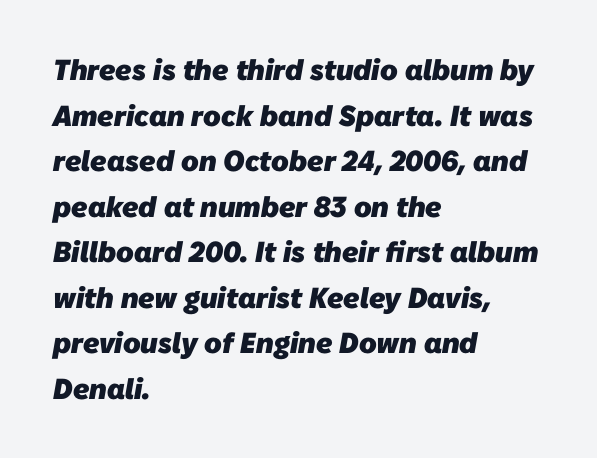
Chunky letters — that's bold for sure. Is the block centered? No — it sits flush against the left margin. Reading down the column, the eye jumps a familiar distance to each next line. Is this a fixed-width face? No — the glyphs have proportional, varying widths. Classification — sans serif. You could call the tracking neutral — neither tight nor loose.
